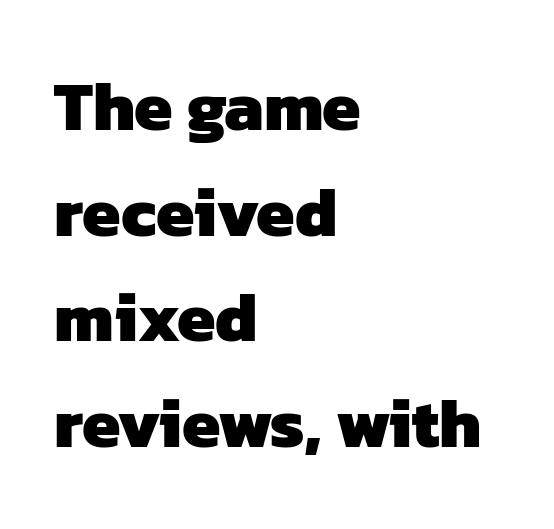
Q: Is the text bold? A: Yes.
Q: Is the typeface a serif or a sans-serif typeface? A: Sans-serif.
Q: Is the text underlined? A: No.
Q: How is the paragraph aligned? A: Left-aligned.
Q: Is the spacing between letters normal or unusually wide? A: Normal.
Q: Is the spacing between lines tight, normal or loose? A: Normal.
Q: Width (condensed, normal, or wide)? A: Normal.
Q: Stroke contrast? A: Low.
Q: x-height? A: Medium.
Q: Monospaced? A: No.
